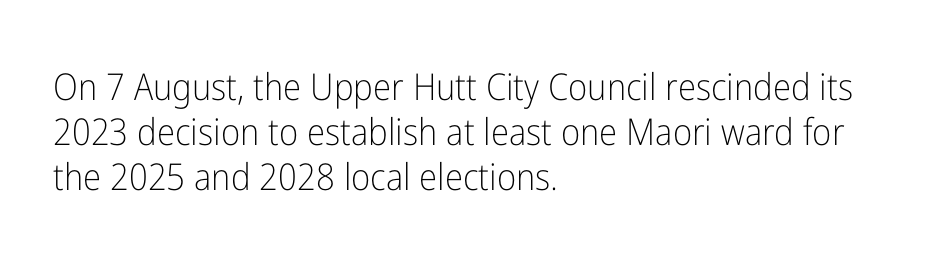
Posture: vertical. These lines are rendered in a variable-pitch font. What stands out about the letter spacing? Nothing — it is the standard amount. To sum up the face: it is a sans, with no serifs. The paragraph has a hard left edge and a soft right edge. Stems here are at most as thick as an everyday book face.
